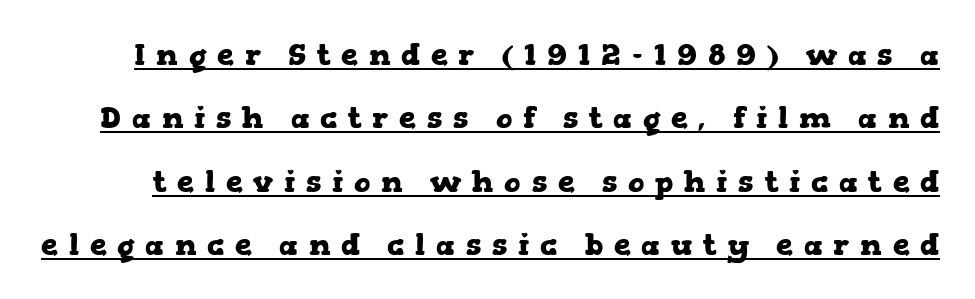
Character widths vary here, with narrow letters taking less room than wide ones. The font is running at its bold setting. Emphasis is given by a line drawn under the lettering. Rows of type keep a wide berth in the vertical direction. Characters remain perfectly vertical along every line.
